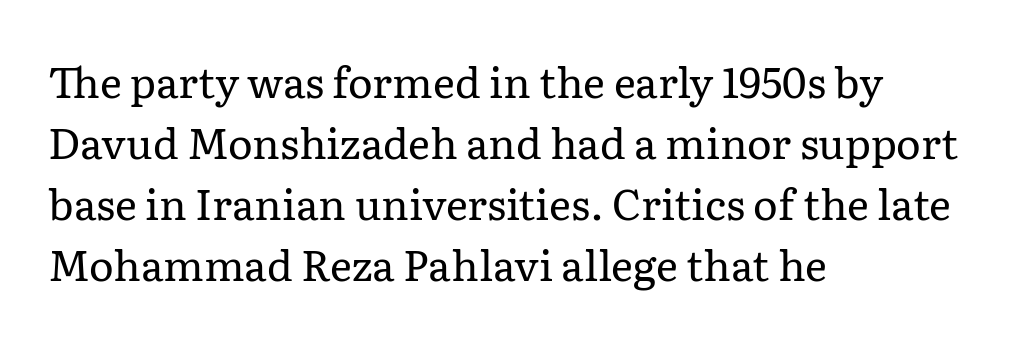
Rule under the text: the space is simply empty. These lines sit exactly where default settings would place them. The font is comparable to plain body text, perhaps lighter. Each letter keeps its own natural width here, so spacing adapts to shape. The characters display serif detailing at their extremities.
